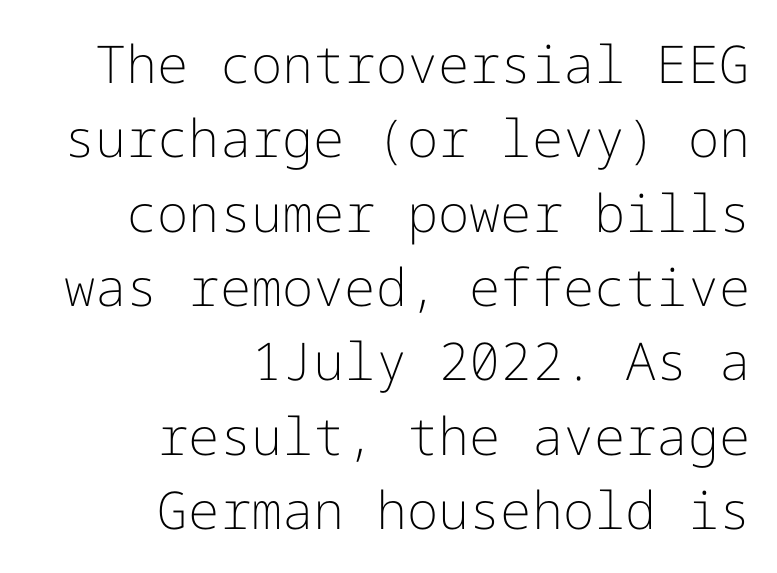
{"serif": "no", "italic": "no", "bold": "no", "weight": "light", "width": "normal", "stroke_contrast": "low", "x_height": "medium", "underline": "no", "align": "right", "line_spacing": "normal", "line_spacing_ratio": 1.43, "letter_spacing": "normal", "letter_spacing_em": 0.0, "glyph_px": 52}
